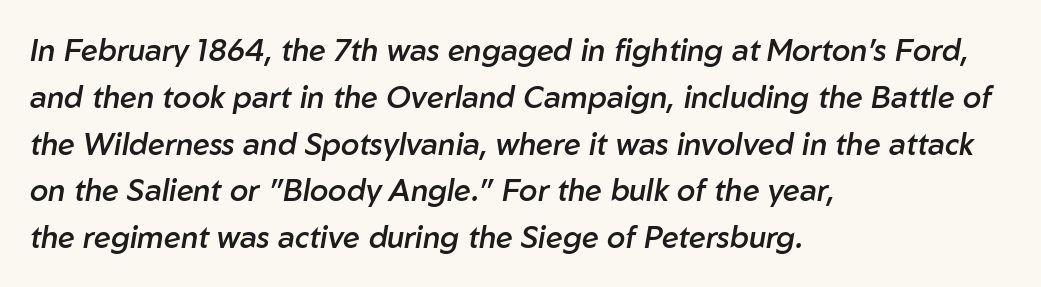
{"italic": "yes", "lean": "right", "slant_degrees": 10, "bold": "semi", "weight": "semibold", "width": "normal", "stroke_contrast": "low", "x_height": "medium", "monospaced": "no", "underline": "no", "align": "left", "line_spacing": "normal", "line_spacing_ratio": 1.56, "letter_spacing": "normal", "letter_spacing_em": 0.0, "glyph_px": 30}
